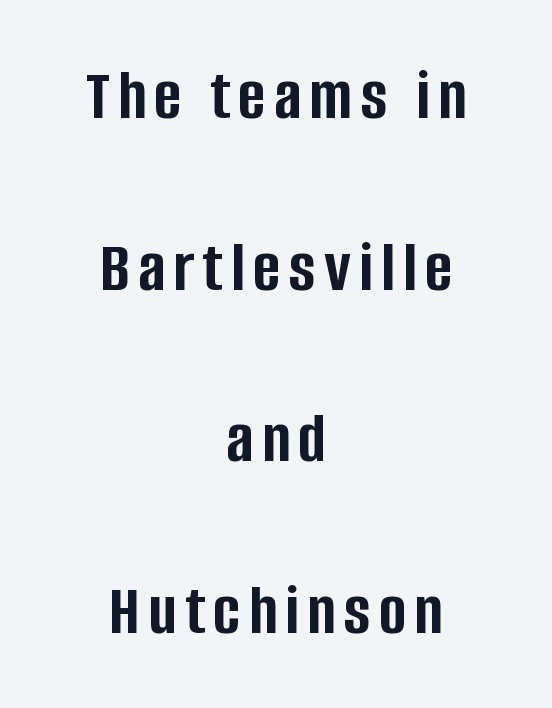
{"serif": "no", "italic": "no", "bold": "yes", "weight": "semibold", "width": "condensed", "stroke_contrast": "low", "x_height": "large", "monospaced": "no", "underline": "no", "align": "center", "line_spacing": "loose", "line_spacing_ratio": 2.32, "glyph_px": 74}
